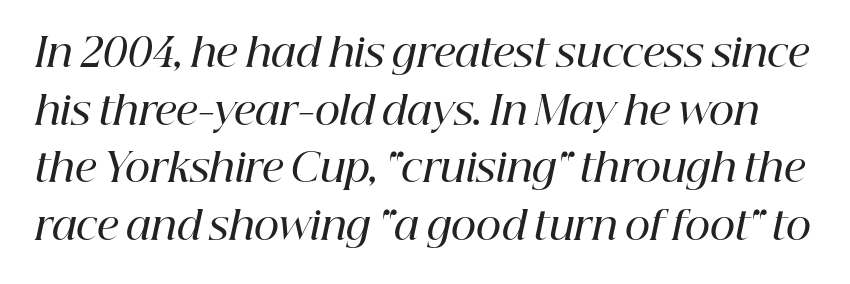
Q: Is the text bold? A: Semi-bold.
Q: Is the text italic (slanted)? A: Yes, it leans right by about 12 degrees.
Q: Is the typeface a serif or a sans-serif typeface? A: Serif.
Q: Is the text underlined? A: No.
Q: Is the spacing between letters normal or unusually wide? A: Normal.
Q: Is the spacing between lines tight, normal or loose? A: Normal.
Q: Width (condensed, normal, or wide)? A: Normal.
Q: Stroke contrast? A: High.
Q: x-height? A: Medium.
Q: Monospaced? A: No.
